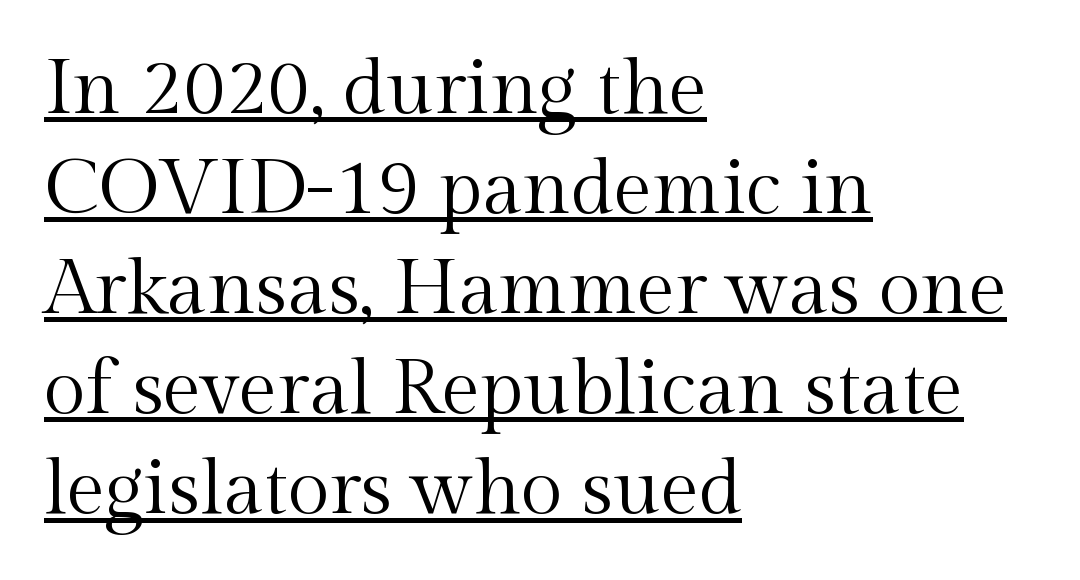
The typography opts for an upright posture over an oblique one. A typesetter would call this proportional, since set widths differ per character. Which margin do the lines hug? The left one — the right edge is uneven. A quiet, ordinary-to-light weight characterises the typeface. No extra tracking has been applied to these lines.
